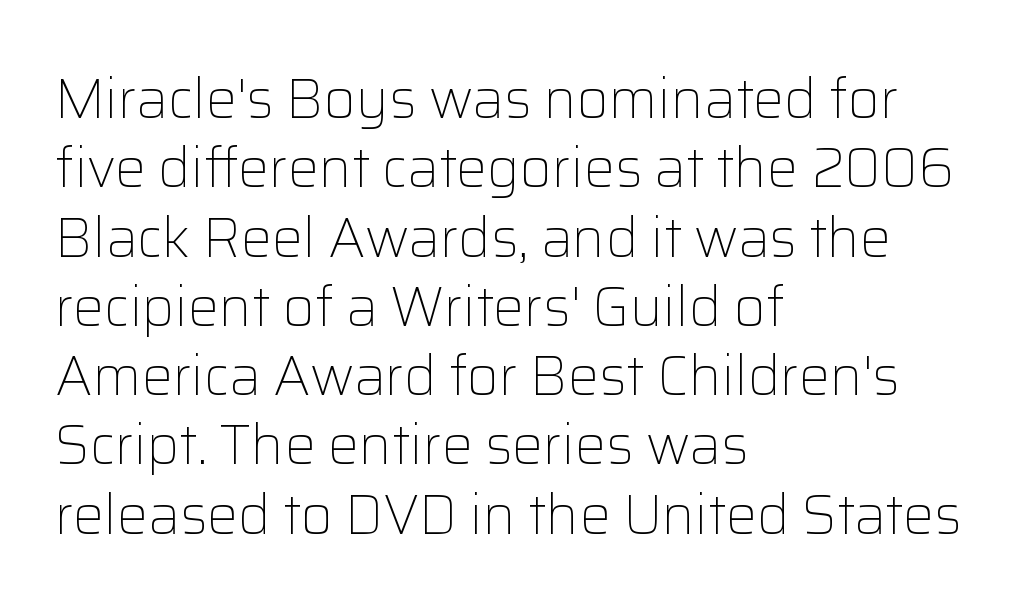
The image shows 55 px light sans-serif type, upright; set left-aligned, normal line spacing (1.26x), normal letter spacing, not underlined; low stroke contrast and a medium x-height.
